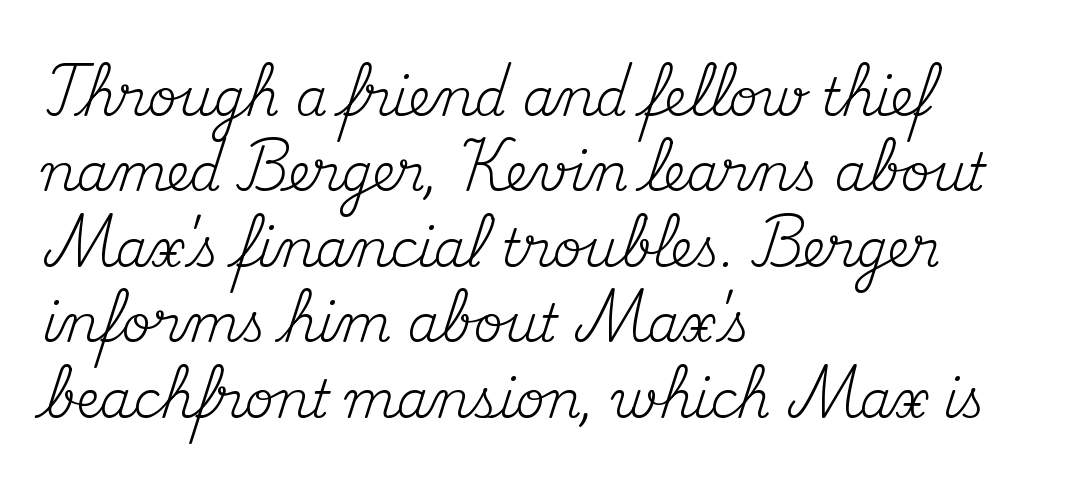
Q: Is the text bold? A: No.
Q: Is the text italic (slanted)? A: Yes.
Q: Is the typeface a serif or a sans-serif typeface? A: Serif.
Q: Is the text underlined? A: No.
Q: How is the paragraph aligned? A: Left-aligned.
Q: Is the spacing between letters normal or unusually wide? A: Normal.
Q: Is the spacing between lines tight, normal or loose? A: Normal.
Q: Width (condensed, normal, or wide)? A: Normal.
Q: Stroke contrast? A: Medium.
Q: x-height? A: Small.
Q: Monospaced? A: No.
